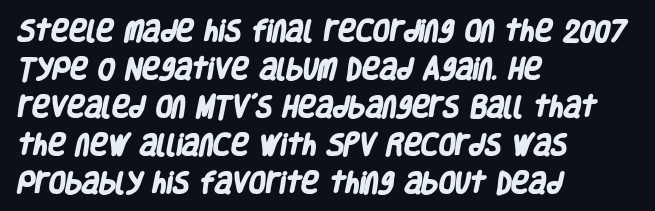
{"bold": "yes", "underline": "no", "align": "left", "line_spacing": "normal", "line_spacing_ratio": 1.58, "letter_spacing": "normal", "letter_spacing_em": 0.0, "glyph_px": 24}
